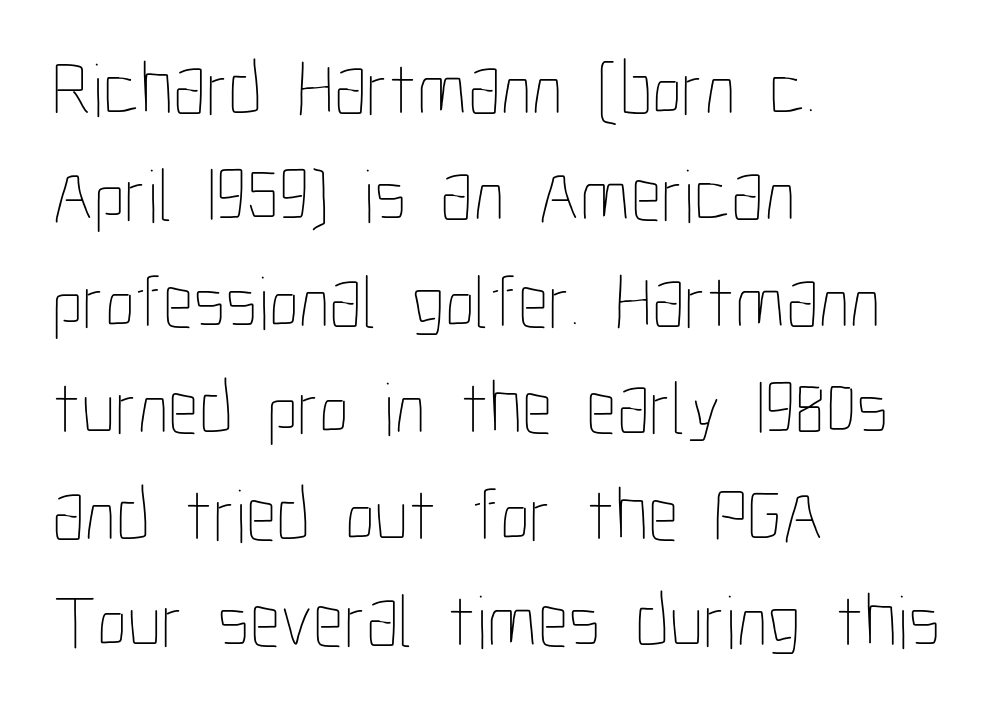
{"italic": "no", "bold": "no", "weight": "thin", "width": "condensed", "stroke_contrast": "low", "x_height": "medium", "monospaced": "no", "underline": "no", "align": "left", "line_spacing": "normal", "line_spacing_ratio": 1.4, "letter_spacing": "normal", "letter_spacing_em": 0.0, "glyph_px": 76}
